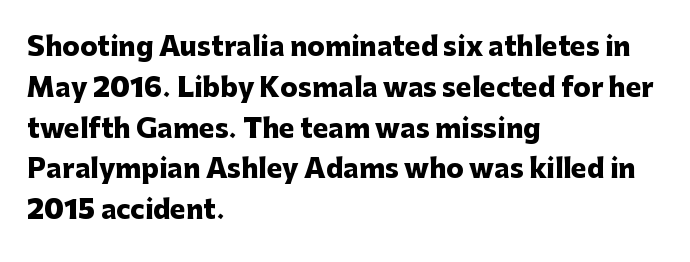
Q: Is the text bold? A: Yes.
Q: Is the text italic (slanted)? A: No, it is upright.
Q: Is the text underlined? A: No.
Q: How is the paragraph aligned? A: Left-aligned.
Q: Is the spacing between letters normal or unusually wide? A: Normal.
Q: Is the spacing between lines tight, normal or loose? A: Normal.
